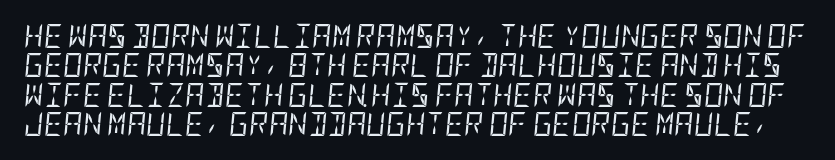
The image shows 24 px text type, italic (leaning right); set line spacing 1.22x, normal letter spacing, not underlined.
